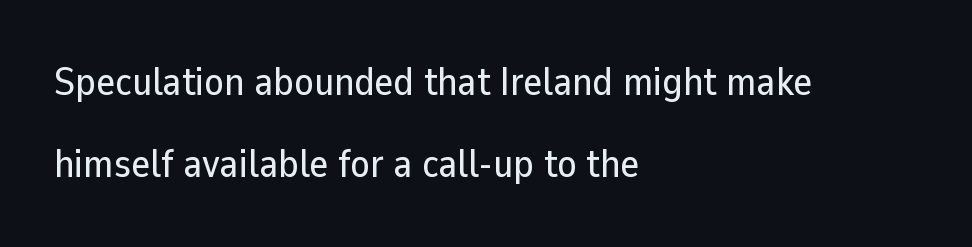
Q: Is the text italic (slanted)? A: No, it is upright.
Q: Is the typeface a serif or a sans-serif typeface? A: Sans-serif.
Q: Is the text underlined? A: No.
Q: How is the paragraph aligned? A: Left-aligned.
Q: Is the spacing between letters normal or unusually wide? A: Normal.
Q: Is the spacing between lines tight, normal or loose? A: Loose.
Q: Width (condensed, normal, or wide)? A: Normal.
Q: Stroke contrast? A: Low.
Q: x-height? A: Medium.
Q: Monospaced? A: No.
